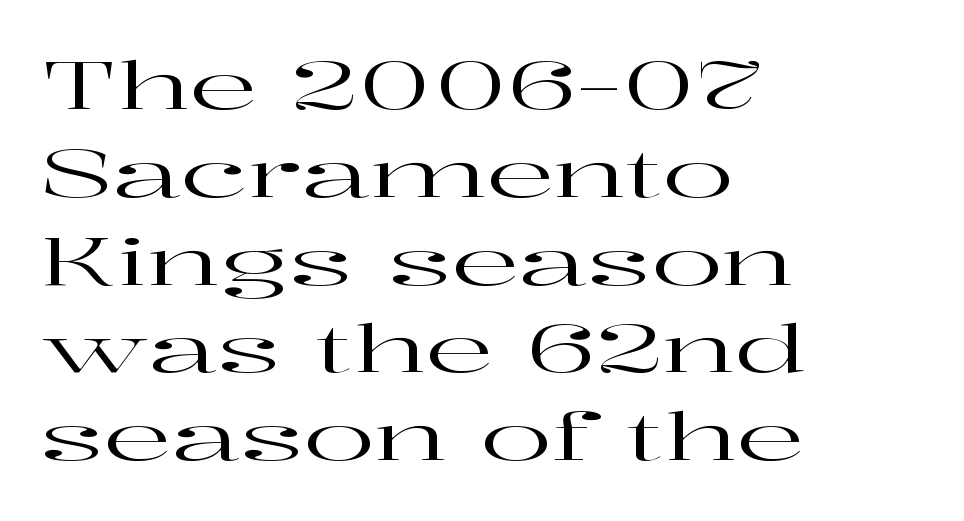
Small tapered or slab feet sit at the stroke ends, so this counts as serif. The type sits square on the baseline with zero lean. The passage is arranged the way most books set body copy — flush left. The space beneath each line is pristine and unruled. Letter spacing: default. The rendering uses natural spacing where letterforms have individual widths.
